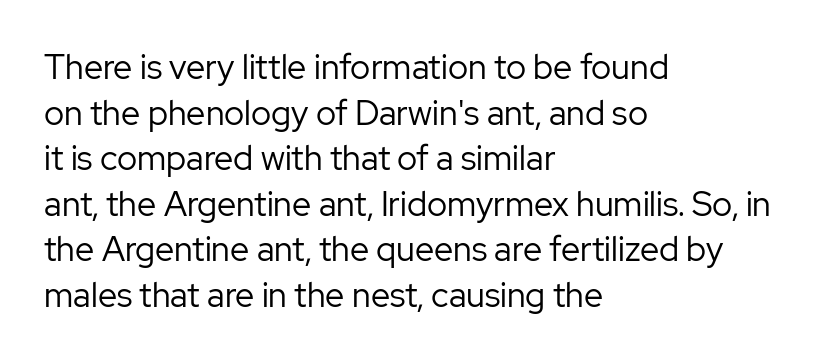
{"serif": "no", "italic": "no", "bold": "no", "weight": "regular", "width": "normal", "stroke_contrast": "low", "x_height": "medium", "monospaced": "no", "underline": "no", "align": "left", "line_spacing": "normal", "line_spacing_ratio": 1.34, "letter_spacing": "normal", "letter_spacing_em": 0.0, "glyph_px": 34}
